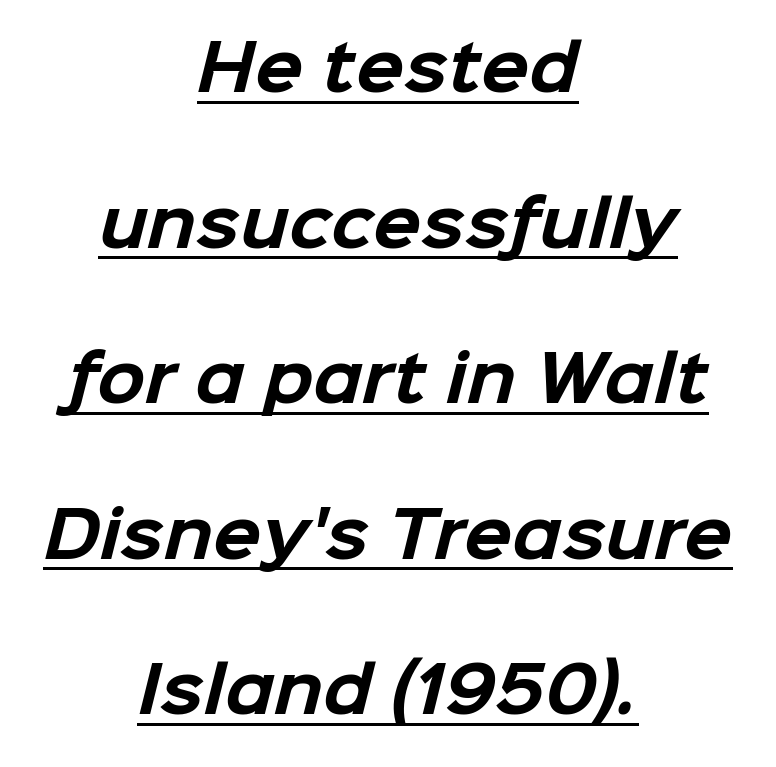
{"serif": "no", "bold": "yes", "weight": "bold", "width": "normal", "stroke_contrast": "low", "x_height": "medium", "monospaced": "no", "underline": "yes", "align": "center", "line_spacing": "loose", "line_spacing_ratio": 2.47, "letter_spacing": "normal", "letter_spacing_em": 0.0, "glyph_px": 63}
